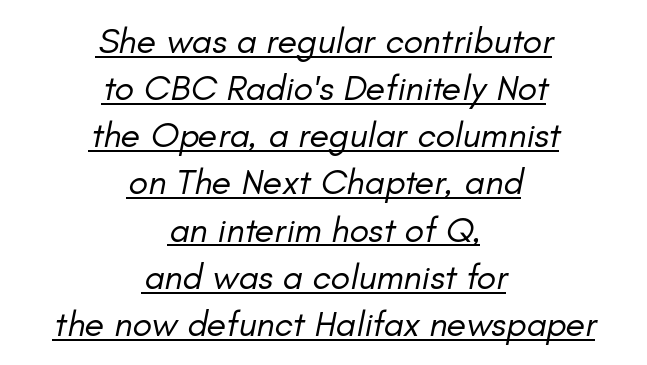
Note the varied advance widths — an 'i' is clearly narrower than an 'm'. The lines are quadded center. The line texture is even and compact thanks to regular tracking. This sample carries an underscore along the baseline area. Slanted lettering throughout. Think standard paragraph weight, or any step lighter than that.
